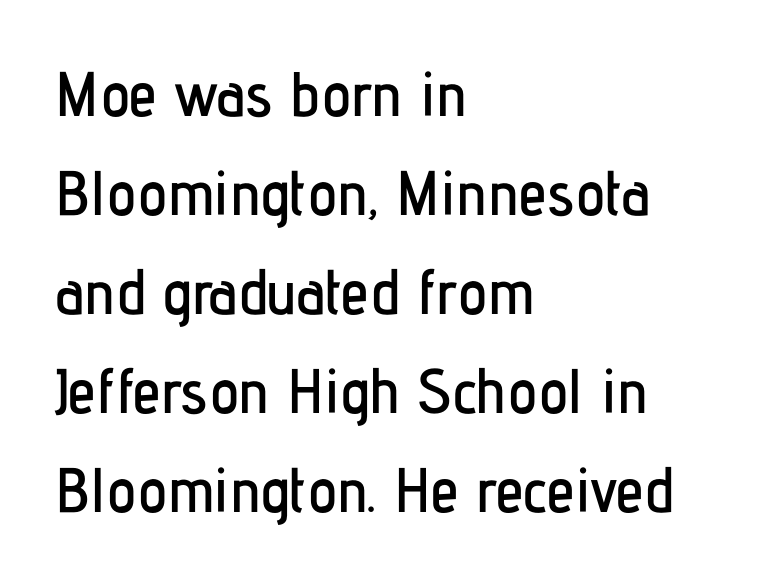
The image shows 63 px condensed sans-serif type, upright; set left-aligned, normal line spacing (1.57x), normal letter spacing, not underlined; low stroke contrast and a medium x-height.
